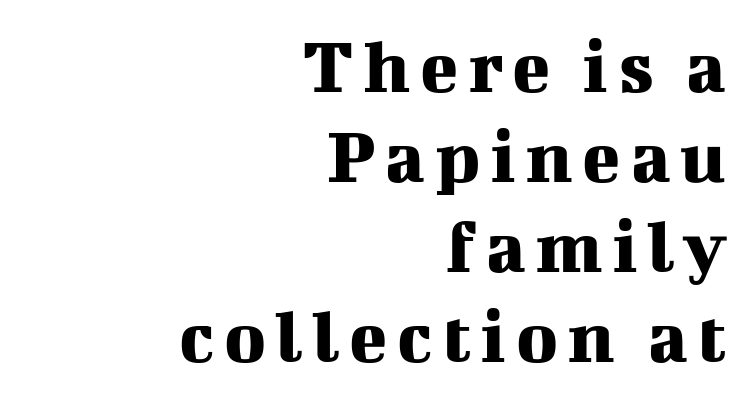
Q: Is the text italic (slanted)? A: No, it is upright.
Q: Is the typeface a serif or a sans-serif typeface? A: Serif.
Q: Is the text underlined? A: No.
Q: How is the paragraph aligned? A: Right-aligned.
Q: Is the spacing between lines tight, normal or loose? A: Tight.
Q: Width (condensed, normal, or wide)? A: Normal.
Q: Stroke contrast? A: Medium.
Q: x-height? A: Medium.
Q: Monospaced? A: No.
